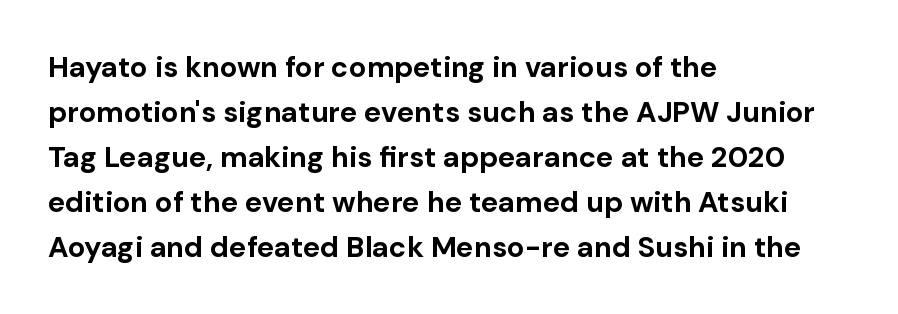
{"serif": "no", "italic": "no", "bold": "yes", "weight": "bold", "width": "normal", "stroke_contrast": "low", "x_height": "medium", "monospaced": "no", "underline": "no", "align": "left", "line_spacing": "normal", "line_spacing_ratio": 1.55, "letter_spacing": "normal", "letter_spacing_em": 0.0, "glyph_px": 29}
